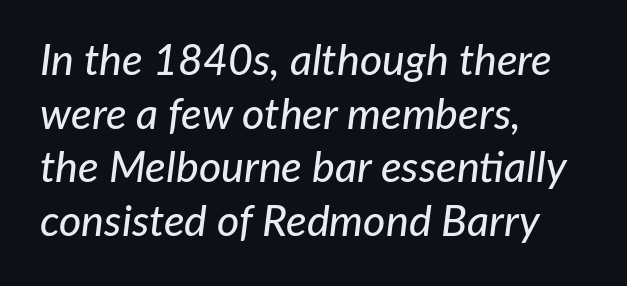
A normal amount of white space separates one row of letters from the next. The space beneath each line is pristine and unruled. The whole block is typeset with a tilt. Horizontal alignment here is leftward, the default for most running prose. Note the varied advance widths — an 'i' is clearly narrower than an 'm'.
